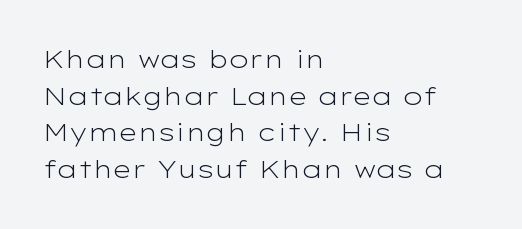
{"italic": "no", "bold": "no", "underline": "no", "align": "left", "line_spacing": "normal", "line_spacing_ratio": 1.47, "letter_spacing": "normal", "letter_spacing_em": 0.0, "glyph_px": 25}
